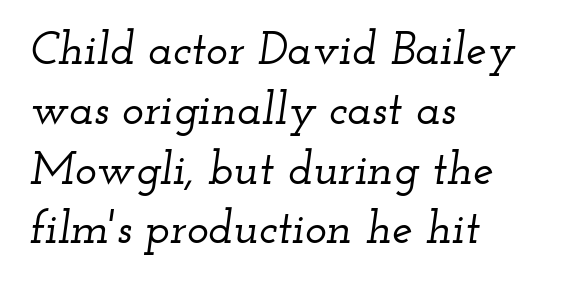
{"serif": "yes", "italic": "yes", "lean": "right", "slant_degrees": 12, "width": "wide", "stroke_contrast": "low", "x_height": "small", "monospaced": "no", "underline": "no", "align": "left", "line_spacing": "normal", "line_spacing_ratio": 1.3, "letter_spacing": "normal", "letter_spacing_em": 0.0, "glyph_px": 46}
